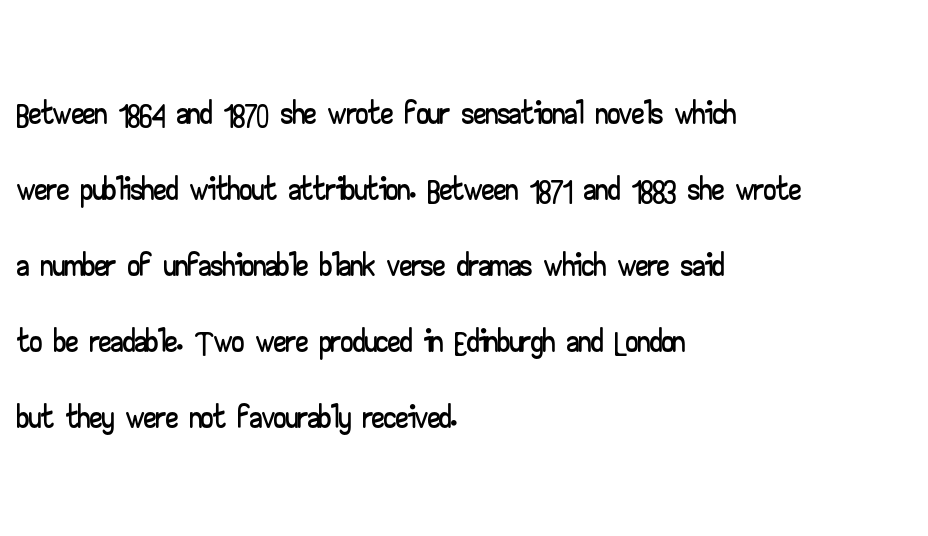
Q: Is the text italic (slanted)? A: No, it is upright.
Q: Is the typeface a serif or a sans-serif typeface? A: Sans-serif.
Q: Is the text underlined? A: No.
Q: How is the paragraph aligned? A: Left-aligned.
Q: Is the spacing between letters normal or unusually wide? A: Normal.
Q: Is the spacing between lines tight, normal or loose? A: Normal.
Q: Width (condensed, normal, or wide)? A: Wide.
Q: Stroke contrast? A: Low.
Q: x-height? A: Small.
Q: Monospaced? A: No.
